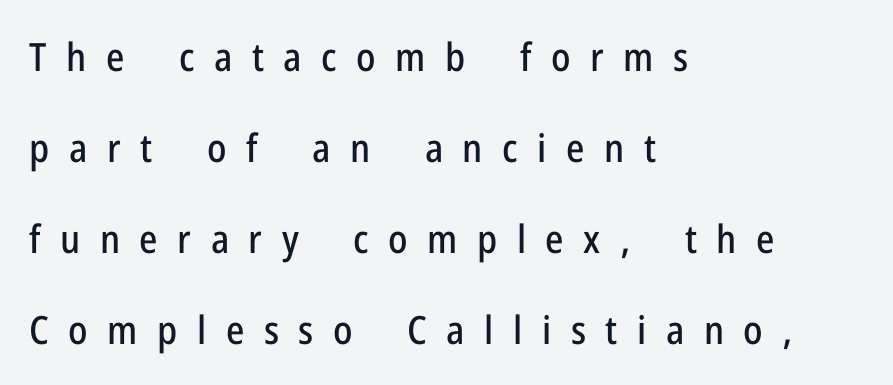
Q: Is the text italic (slanted)? A: No, it is upright.
Q: Is the typeface a serif or a sans-serif typeface? A: Sans-serif.
Q: Is the text underlined? A: No.
Q: How is the paragraph aligned? A: Left-aligned.
Q: Is the spacing between letters normal or unusually wide? A: Unusually wide.
Q: Is the spacing between lines tight, normal or loose? A: Loose.
Q: Width (condensed, normal, or wide)? A: Condensed.
Q: Stroke contrast? A: Low.
Q: x-height? A: Medium.
Q: Monospaced? A: No.
